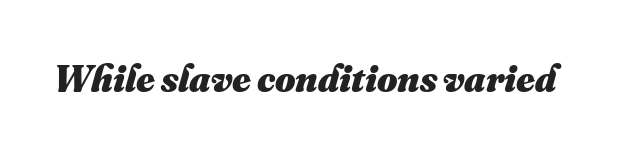
The image shows 39 px heavy type; set normal letter spacing, not underlined; medium stroke contrast and a small x-height.
